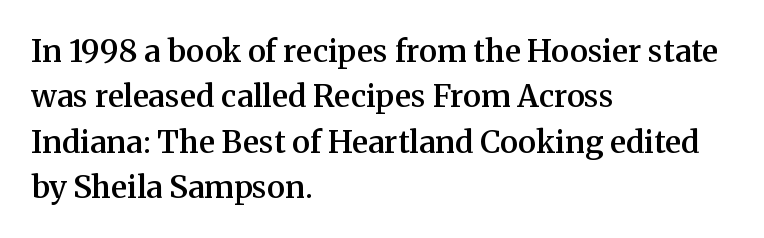
Q: Is the text bold? A: Semi-bold.
Q: Is the text italic (slanted)? A: No, it is upright.
Q: Is the typeface a serif or a sans-serif typeface? A: Serif.
Q: Is the text underlined? A: No.
Q: How is the paragraph aligned? A: Left-aligned.
Q: Is the spacing between letters normal or unusually wide? A: Normal.
Q: Is the spacing between lines tight, normal or loose? A: Normal.
Q: Width (condensed, normal, or wide)? A: Normal.
Q: Stroke contrast? A: Medium.
Q: x-height? A: Medium.
Q: Monospaced? A: No.
